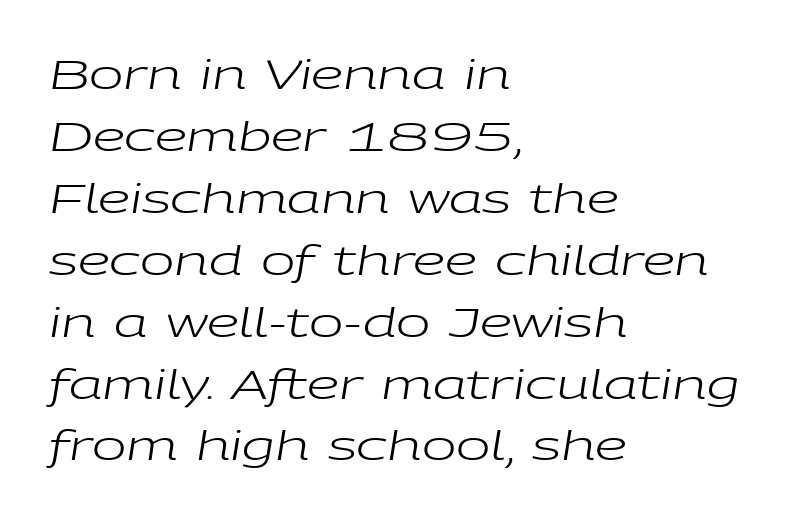
Spacing verdict: proportional, widths tailored to each character. The horizontal fit of the characters is conventional and even. Clear beneath every line of the passage. Teacher's note: observe the even left margin — that is flush-left alignment. The glyphs look as if they've been sheared to an angle. No letter is thick-stroked: the sample isn't bold.
